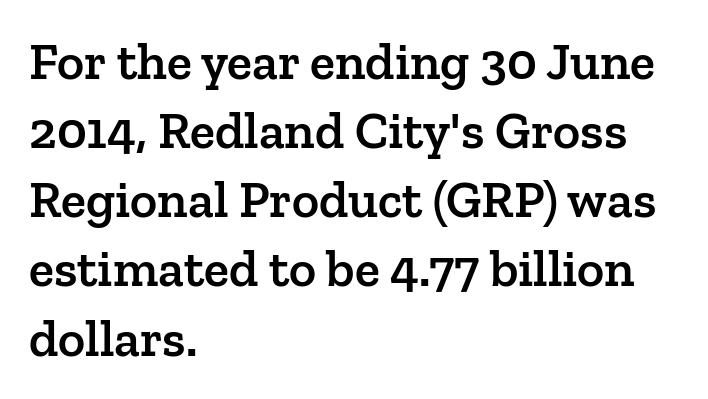
Q: Is the text bold? A: Semi-bold.
Q: Is the text italic (slanted)? A: No, it is upright.
Q: Is the typeface a serif or a sans-serif typeface? A: Serif.
Q: Is the text underlined? A: No.
Q: How is the paragraph aligned? A: Left-aligned.
Q: Is the spacing between letters normal or unusually wide? A: Normal.
Q: Is the spacing between lines tight, normal or loose? A: Normal.
Q: Width (condensed, normal, or wide)? A: Normal.
Q: Stroke contrast? A: Low.
Q: x-height? A: Medium.
Q: Monospaced? A: No.
